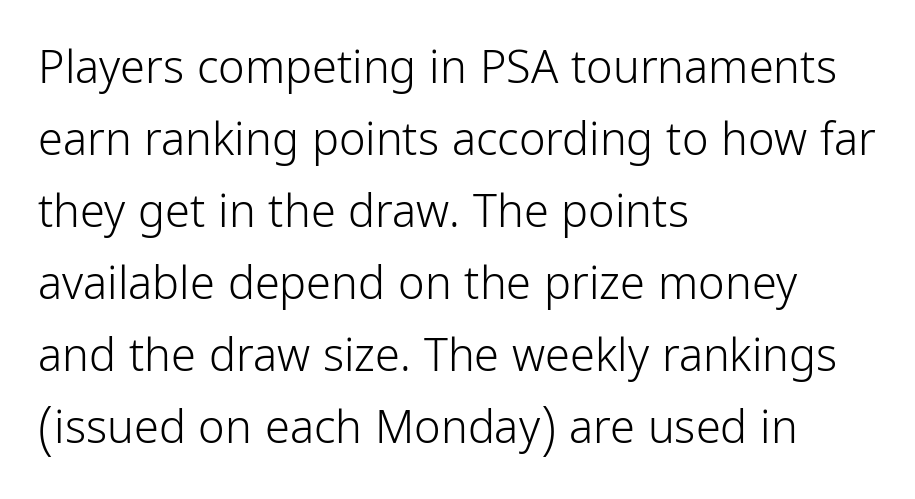
The image shows 45 px light, condensed sans-serif type, upright; set left-aligned, normal line spacing (1.6x), normal letter spacing, not underlined; low stroke contrast and a medium x-height.
